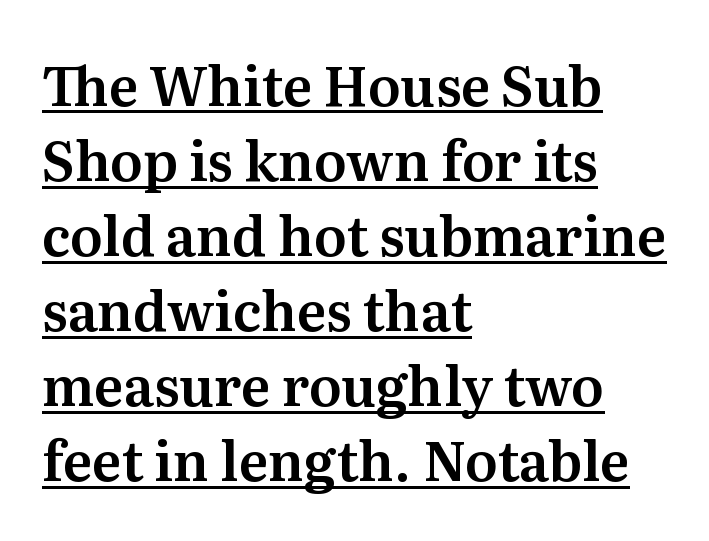
Examine the stroke ends and you'll spot serifs. What stands out about the letter spacing? Nothing — it is the standard amount. Layout note: lines flush left. Notice how the stems are strictly vertical — no italics here. The passage shown stacks its lines at a standard gap.
